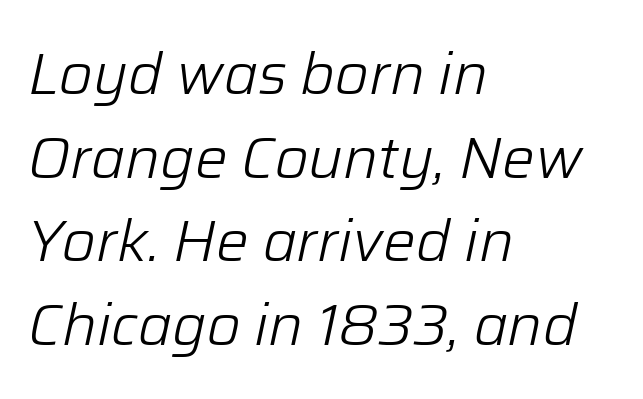
The rag falls on the right side of this text block. Think of a printed novel: that variable character pitch is what you see here. Decoration check: the copy has no underline. On a weight scale, this lands at 450 or below. Observe the lean: these are italic letterforms.
